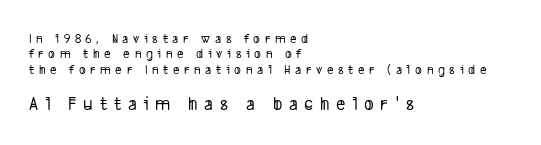
You could barely slide anything between these rows. The strip under each line holds only bare page. Substantial extra tracking has been applied to these lines. Line beginnings align vertically; line endings do not.
